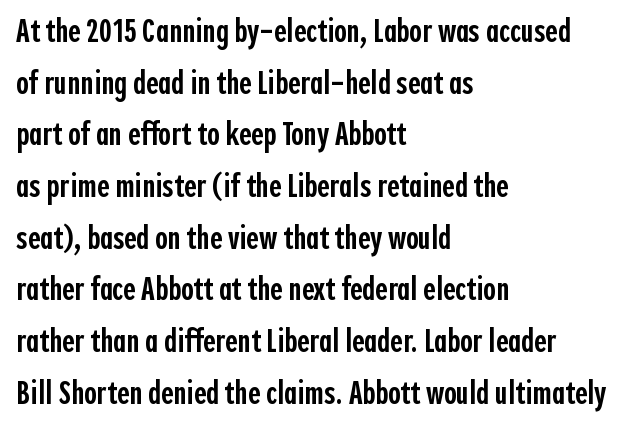
Firm but not heavy-handed strokes: this text is semibold. A typesetter would mark this as roman, not italic. Check where the strokes stop: nothing finishes them off — pure sans. The passage shown is typed in a proportional face where columns would drift. Where is the straight margin? On the left.
